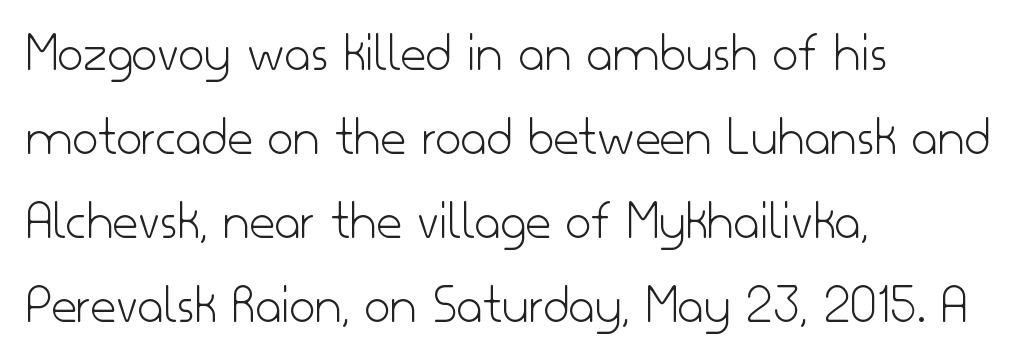
Q: Is the text bold? A: No.
Q: Is the text italic (slanted)? A: No, it is upright.
Q: Is the typeface a serif or a sans-serif typeface? A: Sans-serif.
Q: Is the text underlined? A: No.
Q: How is the paragraph aligned? A: Left-aligned.
Q: Is the spacing between letters normal or unusually wide? A: Normal.
Q: Is the spacing between lines tight, normal or loose? A: Normal.
Q: Width (condensed, normal, or wide)? A: Normal.
Q: Stroke contrast? A: Low.
Q: x-height? A: Small.
Q: Monospaced? A: No.
